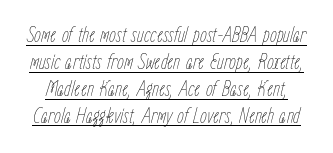
Q: Is the text bold? A: No.
Q: Is the text italic (slanted)? A: Yes, it leans right by about 15 degrees.
Q: Is the text underlined? A: Yes.
Q: Is the spacing between letters normal or unusually wide? A: Normal.
